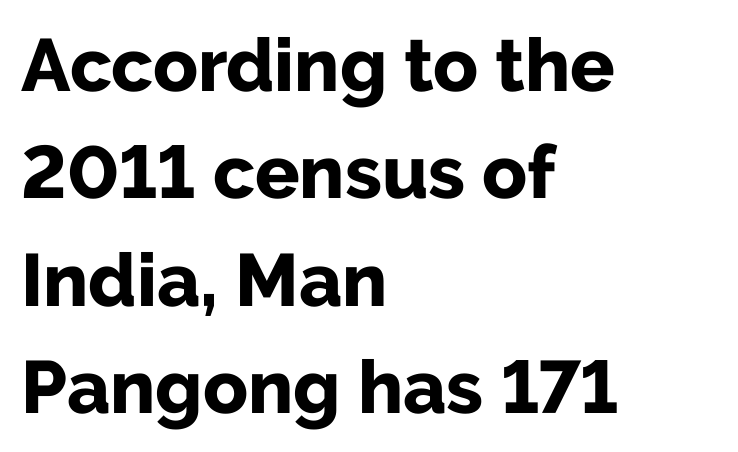
Q: Is the text bold? A: Yes.
Q: Is the text italic (slanted)? A: No, it is upright.
Q: Is the typeface a serif or a sans-serif typeface? A: Sans-serif.
Q: Is the text underlined? A: No.
Q: How is the paragraph aligned? A: Left-aligned.
Q: Is the spacing between letters normal or unusually wide? A: Normal.
Q: Is the spacing between lines tight, normal or loose? A: Normal.
Q: Width (condensed, normal, or wide)? A: Normal.
Q: Stroke contrast? A: Low.
Q: x-height? A: Medium.
Q: Monospaced? A: No.
